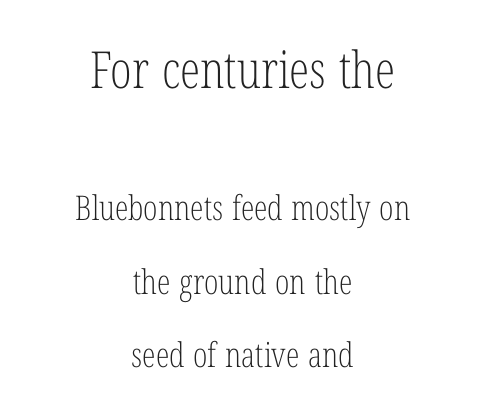
The image shows 51 px light, condensed serif type, upright; set centered, loose line spacing (2.15x), normal letter spacing, not underlined; the first (top) block is 1.5x larger; low stroke contrast and a medium x-height.
